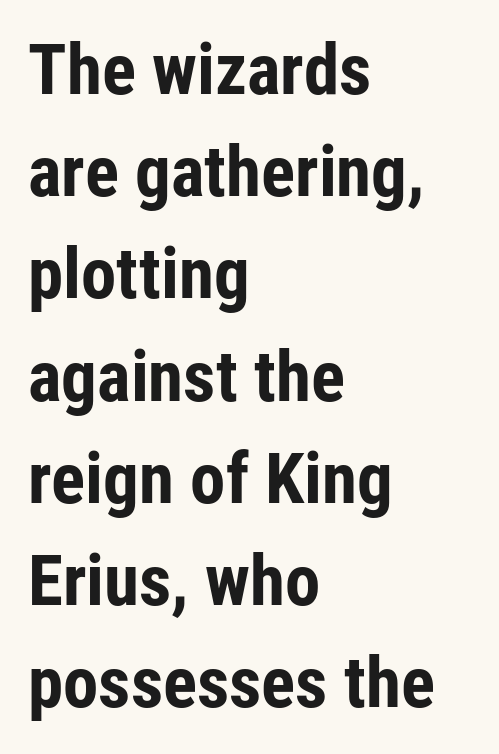
The image shows 71 px bold, condensed sans-serif type, upright; set left-aligned, normal line spacing (1.44x), normal letter spacing, not underlined; low stroke contrast and a medium x-height.
